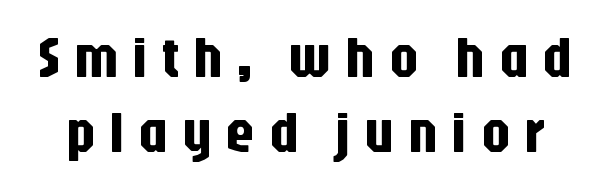
The image shows 58 px condensed sans-serif type, upright; set normal line spacing (1.3x), unusually wide letter spacing (+0.23 em), not underlined; low stroke contrast and a large x-height.
